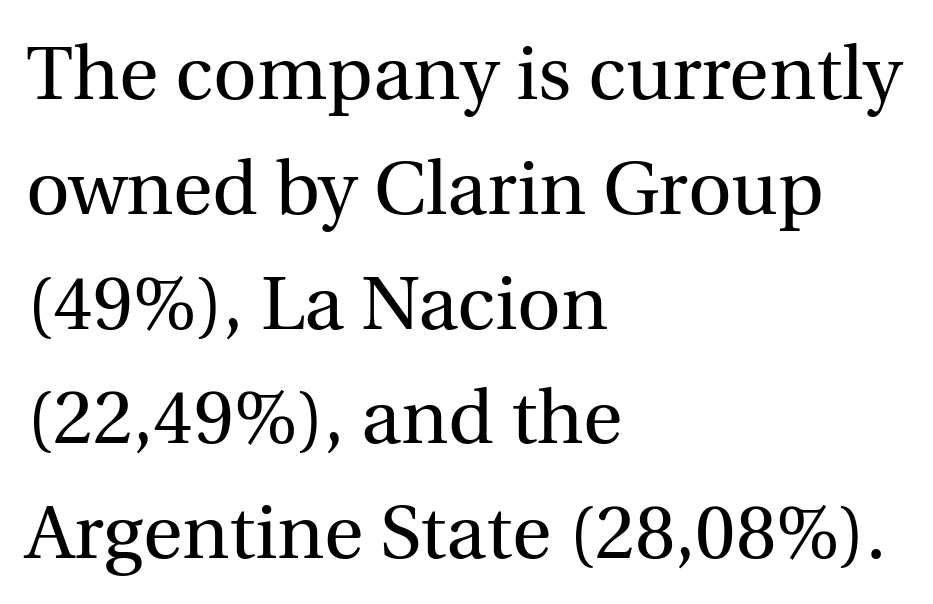
The image shows 76 px regular-weight serif type, upright; set left-aligned, normal line spacing (1.51x), normal letter spacing, not underlined; a medium x-height.
